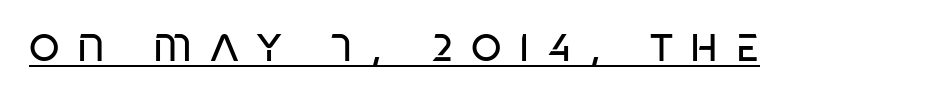
Characters follow at a spacing far wider than the type designer built in. What kind of face is this? One without serifs — a sans. The glyphs are accompanied by a horizontal stroke just below them. Ascenders rise straight up at ninety degrees. Unbolded letterforms with no extra heft.
